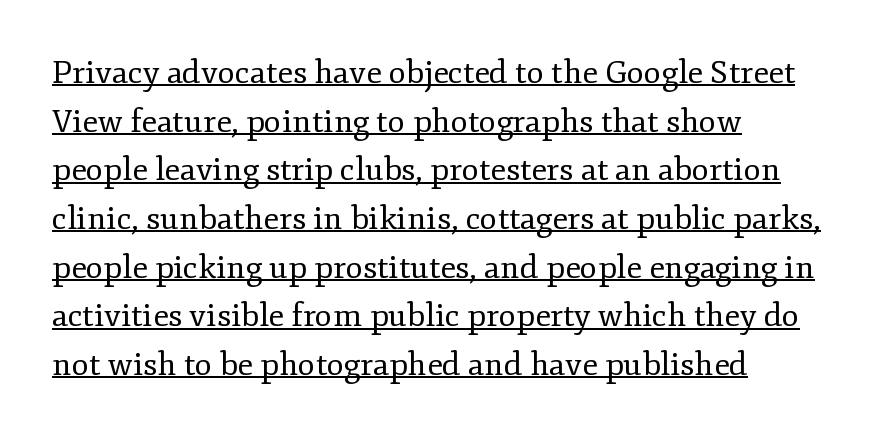
The image shows 32 px regular-weight serif type, upright; set left-aligned, normal line spacing (1.52x), normal letter spacing, underlined; low stroke contrast and a small x-height.
